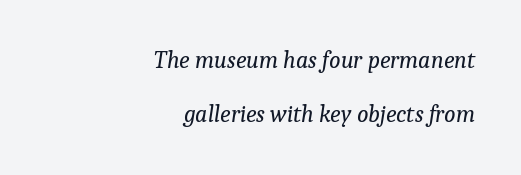
Q: Is the text bold? A: No.
Q: Is the text italic (slanted)? A: Yes, it leans right by about 9 degrees.
Q: Is the text underlined? A: No.
Q: How is the paragraph aligned? A: Right-aligned.
Q: Is the spacing between letters normal or unusually wide? A: Normal.
Q: Is the spacing between lines tight, normal or loose? A: Loose.
